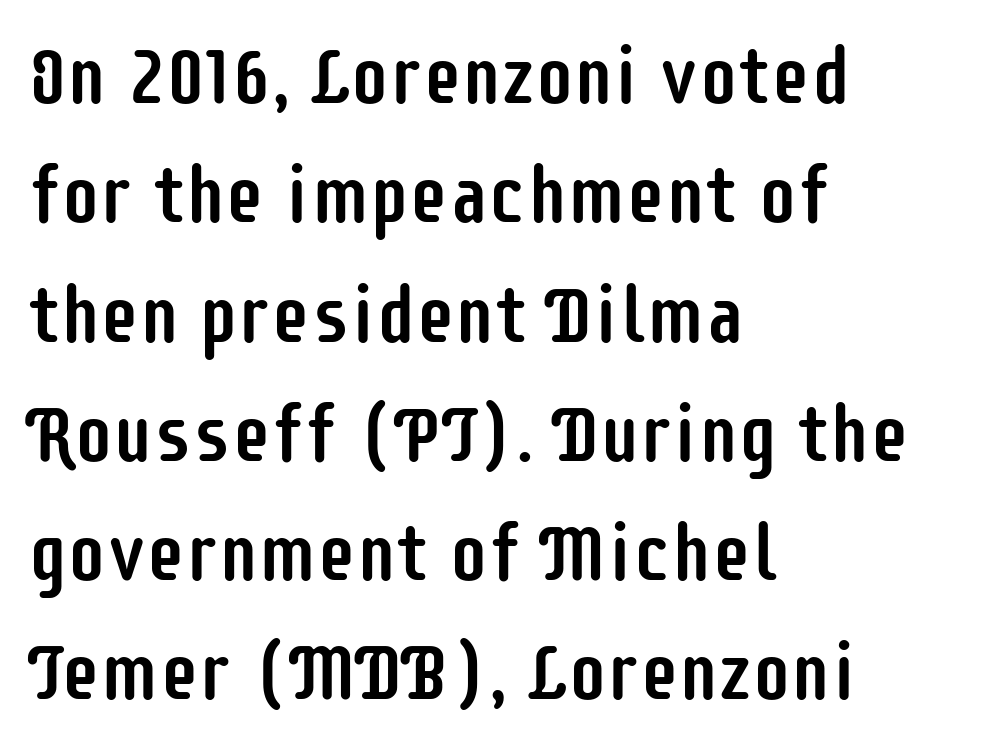
The passage shown stacks its lines at a standard gap. The passage shown is typeset with a sans-serif family. Spacing verdict: proportional, widths tailored to each character. In terms of letterspacing, this is plain default setting. Italic: no, the glyphs are upright roman. Every row of glyphs begins at an identical x-position on the left.
